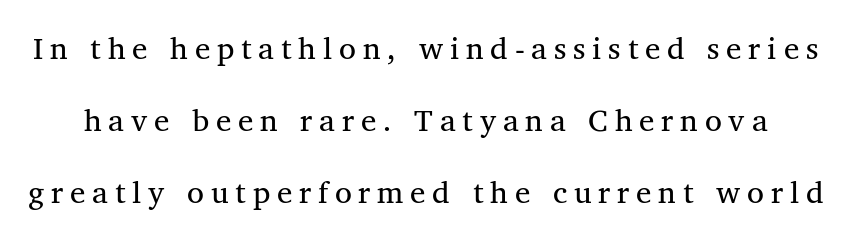
The image shows 31 px regular-weight serif type; set loose line spacing (2.33x), unusually wide letter spacing (+0.22 em), not underlined; medium stroke contrast and a medium x-height.
